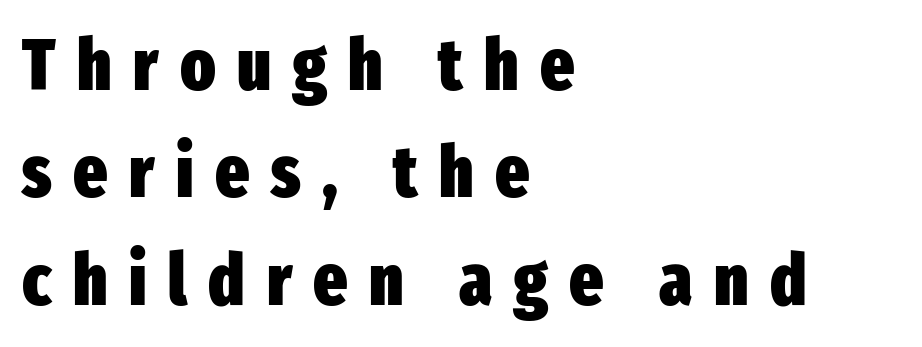
Q: Is the text bold? A: Yes.
Q: Is the text italic (slanted)? A: No, it is upright.
Q: Is the typeface a serif or a sans-serif typeface? A: Sans-serif.
Q: Is the text underlined? A: No.
Q: How is the paragraph aligned? A: Left-aligned.
Q: Is the spacing between letters normal or unusually wide? A: Unusually wide.
Q: Is the spacing between lines tight, normal or loose? A: Normal.
Q: Width (condensed, normal, or wide)? A: Condensed.
Q: Stroke contrast? A: Low.
Q: x-height? A: Medium.
Q: Monospaced? A: No.
